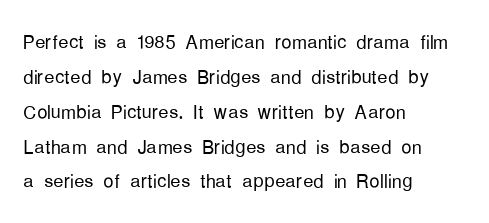
The strip under each line holds only bare page. Short note: letters normally spaced. The axis of the letterforms is exactly vertical. Line spacing here is normal. The rendering anchors every line to the left-hand side.
